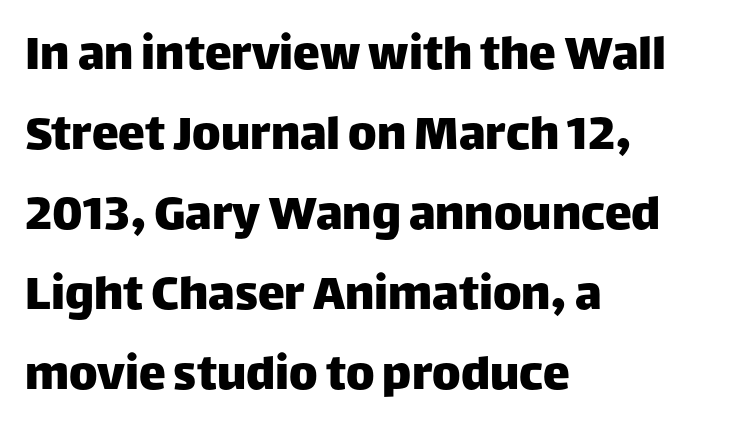
{"serif": "no", "italic": "no", "width": "normal", "stroke_contrast": "low", "x_height": "large", "monospaced": "no", "underline": "no", "align": "left", "line_spacing": "normal", "line_spacing_ratio": 1.48, "letter_spacing": "normal", "letter_spacing_em": 0.0, "glyph_px": 54}
